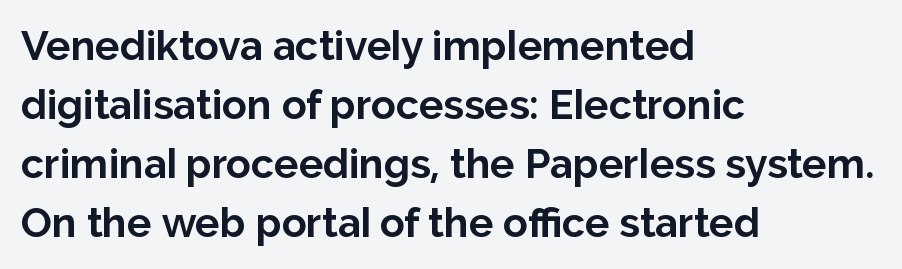
Students, this is bold: see how much ink each stroke carries. The space between consecutive lines is moderate. Style check: upright. Does the copy run flush right? No — it runs flush left. The gaps between neighbouring characters are ordinary and unremarkable. Nope, no serifs anywhere on these letters.
